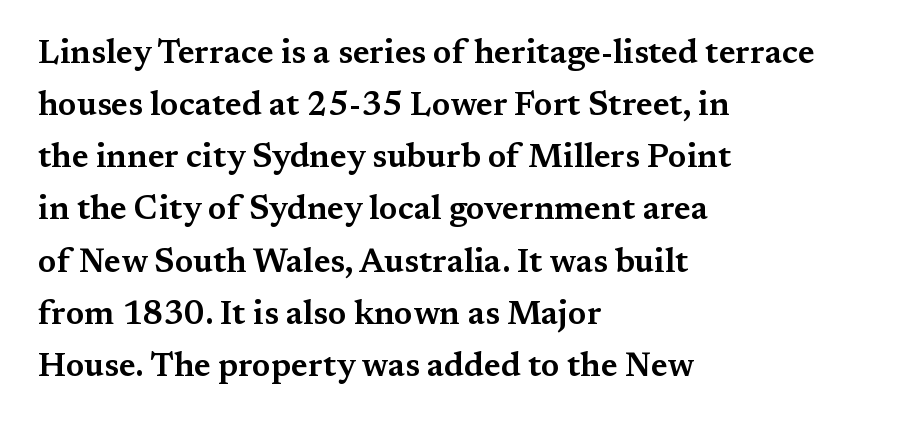
Q: Is the text italic (slanted)? A: No, it is upright.
Q: Is the typeface a serif or a sans-serif typeface? A: Serif.
Q: Is the text underlined? A: No.
Q: How is the paragraph aligned? A: Left-aligned.
Q: Is the spacing between letters normal or unusually wide? A: Normal.
Q: Is the spacing between lines tight, normal or loose? A: Normal.
Q: Width (condensed, normal, or wide)? A: Wide.
Q: Stroke contrast? A: Medium.
Q: x-height? A: Medium.
Q: Monospaced? A: No.
